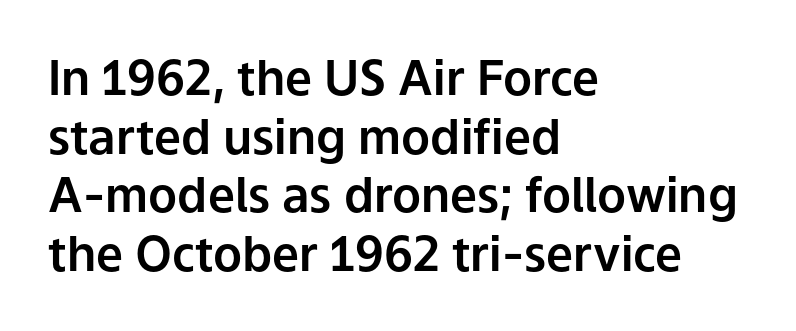
{"serif": "no", "italic": "no", "width": "normal", "stroke_contrast": "low", "x_height": "medium", "monospaced": "no", "underline": "no", "align": "left", "line_spacing_ratio": 1.22, "letter_spacing": "normal", "letter_spacing_em": 0.0, "glyph_px": 48}
